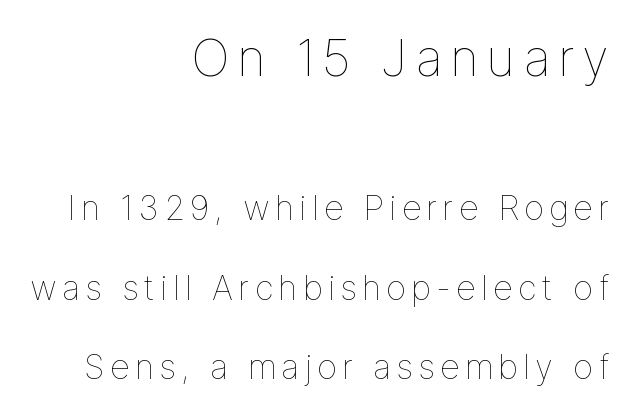
Looks like regular typesetting: each glyph gets only the width it needs. Rows of type keep a wide berth in the vertical direction. This rendering features lettering with no underline. Posture: upright roman. This sample is right-justified, so line beginnings fall wherever the words allow.
